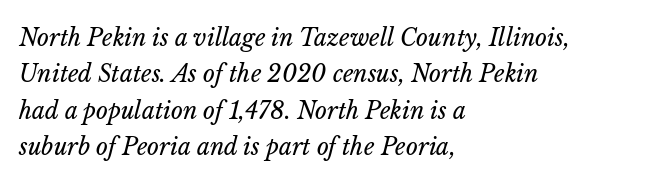
{"italic": "yes", "lean": "right", "slant_degrees": 14, "bold": "no", "underline": "no", "align": "left", "line_spacing": "normal", "line_spacing_ratio": 1.58, "letter_spacing": "normal", "letter_spacing_em": 0.0, "glyph_px": 23}
